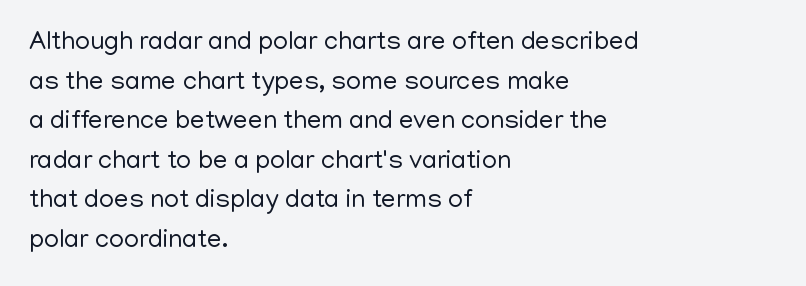
The image shows 26 px text type, upright; set left-aligned, normal line spacing (1.52x), normal letter spacing, not underlined.
